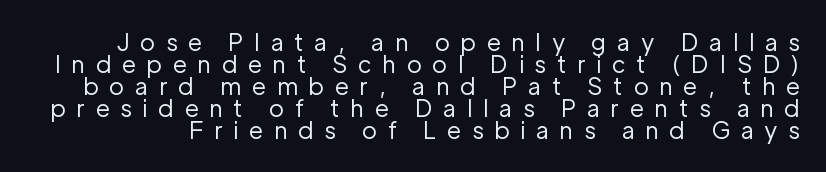
Only glyphs here, with clear space below each row. What stands out about the letter spacing? Its width — letters are far apart. On a weight scale, this lands at 450 or below. It's the straight-up-and-down kind of type.
